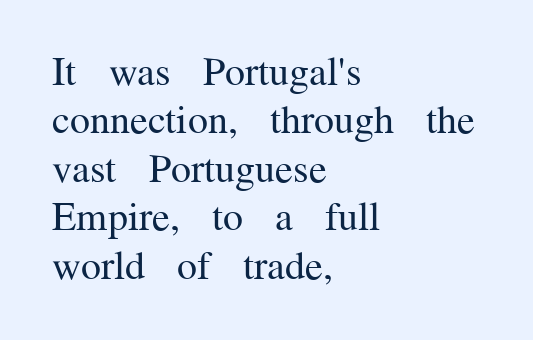
The image shows 40 px regular-weight serif type, upright; set left-aligned, line spacing 1.21x, normal letter spacing, not underlined; medium stroke contrast and a medium x-height.
